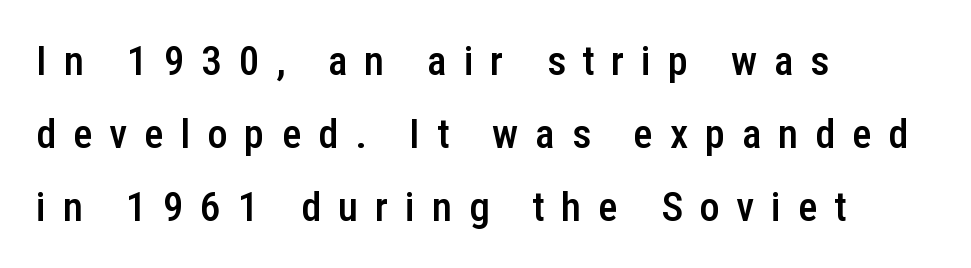
Q: Is the text bold? A: Semi-bold.
Q: Is the text italic (slanted)? A: No, it is upright.
Q: Is the typeface a serif or a sans-serif typeface? A: Sans-serif.
Q: Is the text underlined? A: No.
Q: How is the paragraph aligned? A: Left-aligned.
Q: Is the spacing between letters normal or unusually wide? A: Unusually wide.
Q: Width (condensed, normal, or wide)? A: Condensed.
Q: Stroke contrast? A: Low.
Q: x-height? A: Medium.
Q: Monospaced? A: No.
